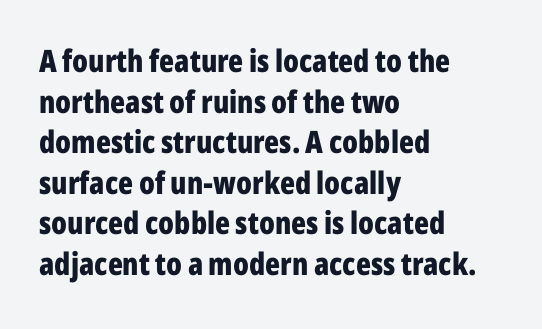
{"serif": "no", "italic": "no", "bold": "yes", "weight": "bold", "width": "condensed", "stroke_contrast": "low", "x_height": "medium", "monospaced": "no", "underline": "no", "align": "left", "line_spacing": "normal", "line_spacing_ratio": 1.31, "letter_spacing": "normal", "letter_spacing_em": 0.0, "glyph_px": 31}
